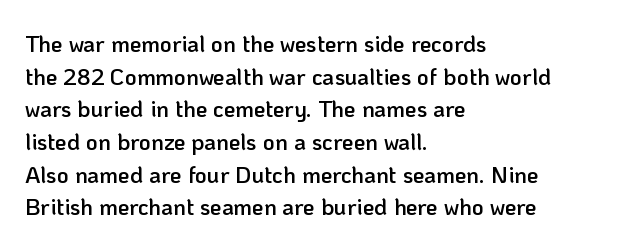
{"italic": "no", "bold": "semi", "underline": "no", "align": "left", "line_spacing": "normal", "line_spacing_ratio": 1.42, "letter_spacing": "normal", "letter_spacing_em": 0.0, "glyph_px": 23}
